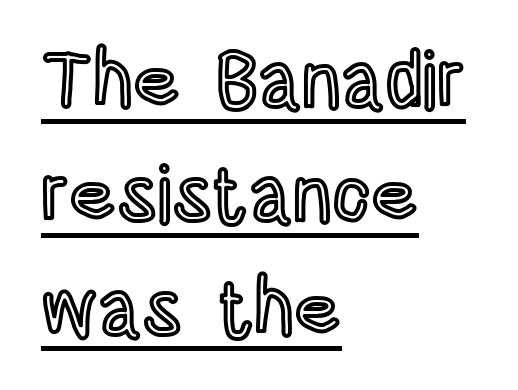
Q: Is the text italic (slanted)? A: No, it is upright.
Q: Is the text underlined? A: Yes.
Q: How is the paragraph aligned? A: Left-aligned.
Q: Is the spacing between letters normal or unusually wide? A: Normal.
Q: Is the spacing between lines tight, normal or loose? A: Normal.
Q: Width (condensed, normal, or wide)? A: Condensed.
Q: x-height? A: Large.
Q: Monospaced? A: No.
